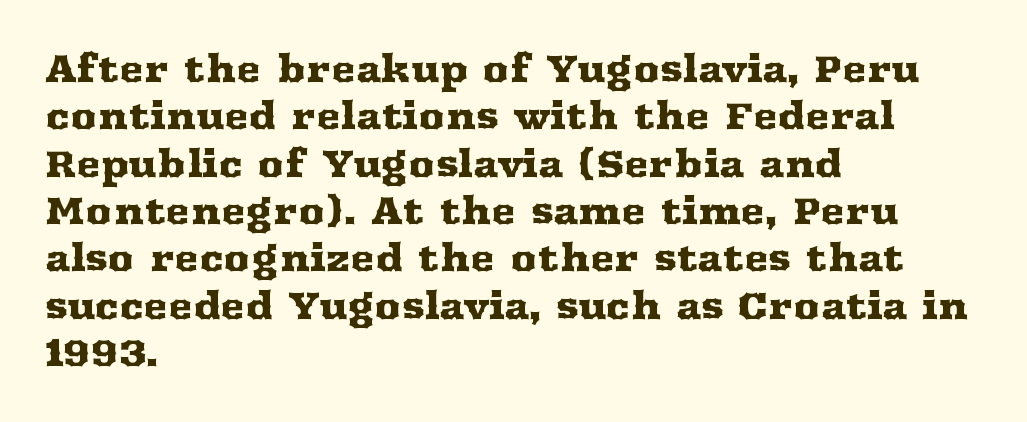
{"serif": "yes", "italic": "no", "width": "wide", "stroke_contrast": "medium", "x_height": "medium", "monospaced": "no", "underline": "no", "align": "left", "line_spacing": "normal", "line_spacing_ratio": 1.28, "letter_spacing": "normal", "letter_spacing_em": 0.0, "glyph_px": 37}
